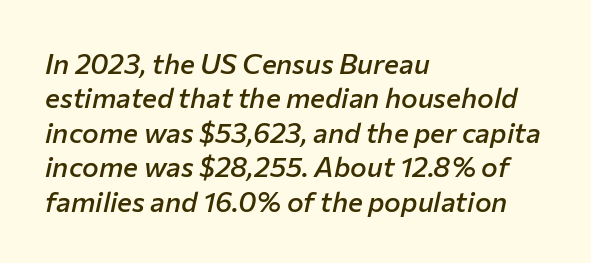
Characters are canted at an angle relative to the baseline's perpendicular. Every row of glyphs begins at an identical x-position on the left. Here the glyphs are tracked normally, forming tight word shapes. These lines are rendered in a variable-pitch font.
